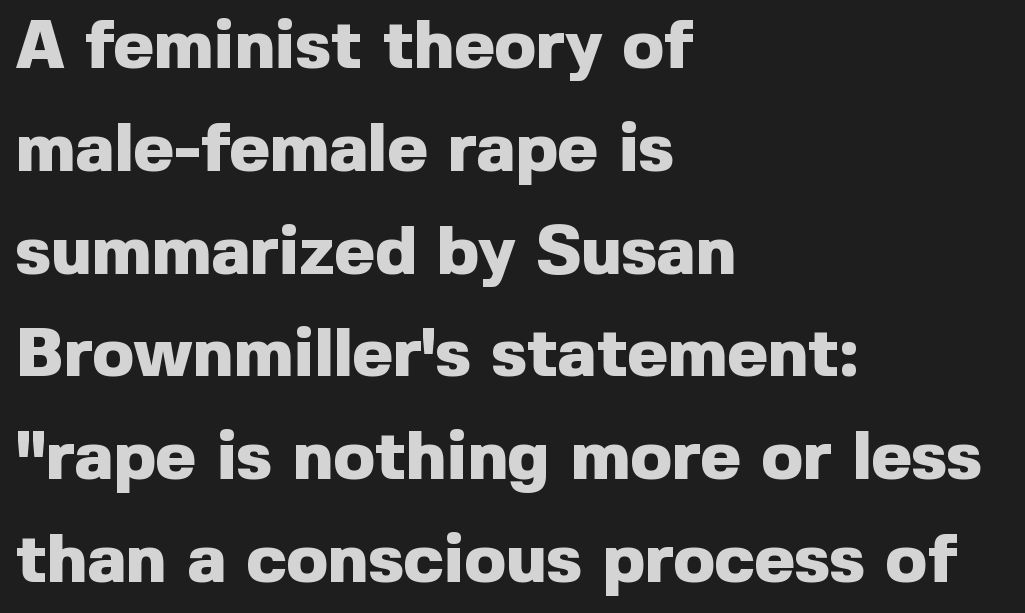
This is the regular roman posture of the typeface. Varying glyph widths throughout — classic text-font behaviour. The area under the type is left untouched. The ragged edge is on the right, which tells us the setting is flush left.
